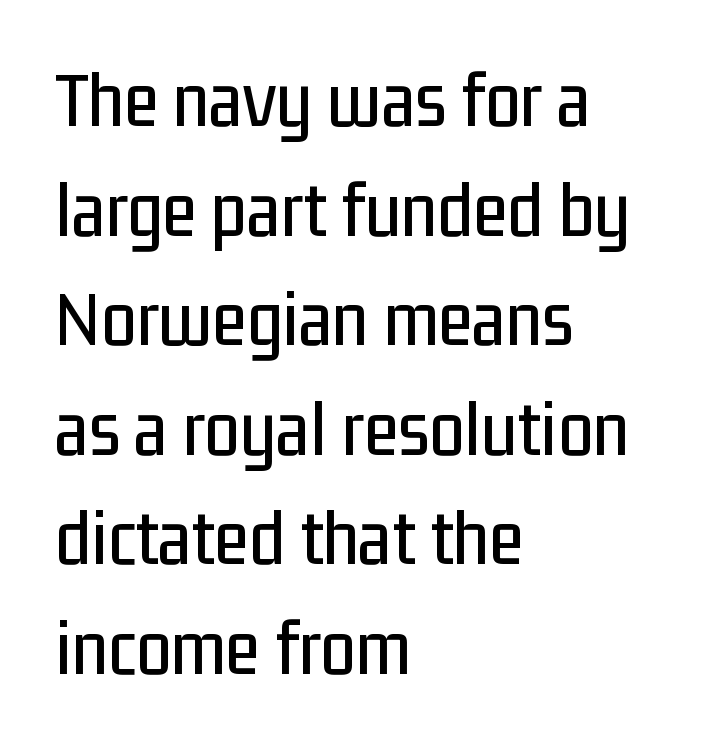
The image shows 80 px condensed sans-serif type, upright; set left-aligned, normal line spacing (1.37x), normal letter spacing, not underlined; low stroke contrast and a medium x-height.
